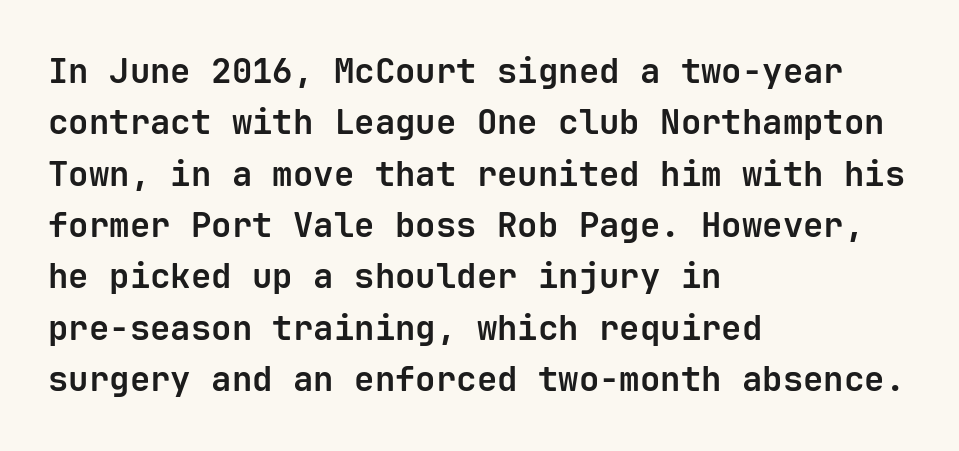
Q: Is the text bold? A: Yes.
Q: Is the text italic (slanted)? A: No, it is upright.
Q: Is the typeface a serif or a sans-serif typeface? A: Sans-serif.
Q: Is the text underlined? A: No.
Q: How is the paragraph aligned? A: Left-aligned.
Q: Is the spacing between letters normal or unusually wide? A: Normal.
Q: Is the spacing between lines tight, normal or loose? A: Normal.
Q: Width (condensed, normal, or wide)? A: Normal.
Q: Stroke contrast? A: Low.
Q: x-height? A: Medium.
Q: Monospaced? A: Yes.
